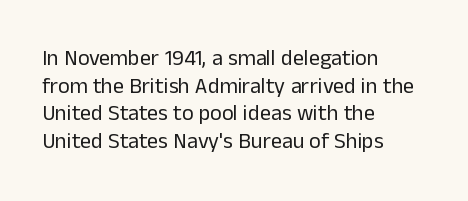
The image shows 22 px text type, upright; set left-aligned, normal line spacing (1.26x), normal letter spacing, not underlined.
